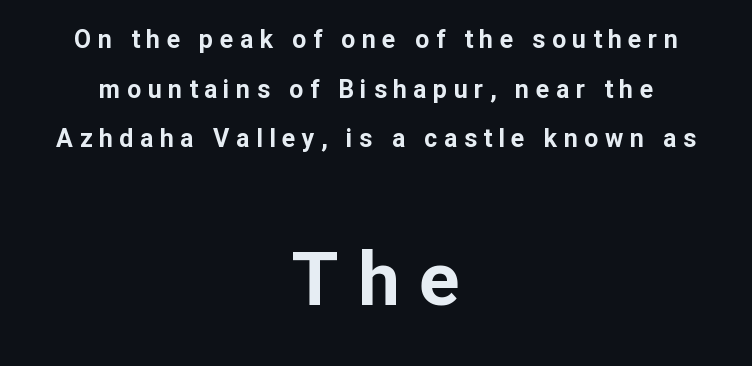
{"serif": "no", "italic": "no", "bold": "yes", "weight": "bold", "width": "normal", "stroke_contrast": "low", "x_height": "medium", "monospaced": "no", "underline": "no", "align": "center", "line_spacing": "loose", "line_spacing_ratio": 1.99, "letter_spacing": "wide", "letter_spacing_em": 0.26, "larger_block": "second", "size_ratio": 3.0, "glyph_px": 75}
